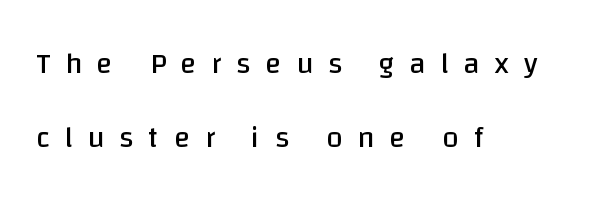
Vertically, the passage feels expansive, rows floating well apart. Short and long lines alike share a common starting point at left. Compared with typical body copy, the letter spacing here is much looser. Characters remain perfectly vertical along every line.
